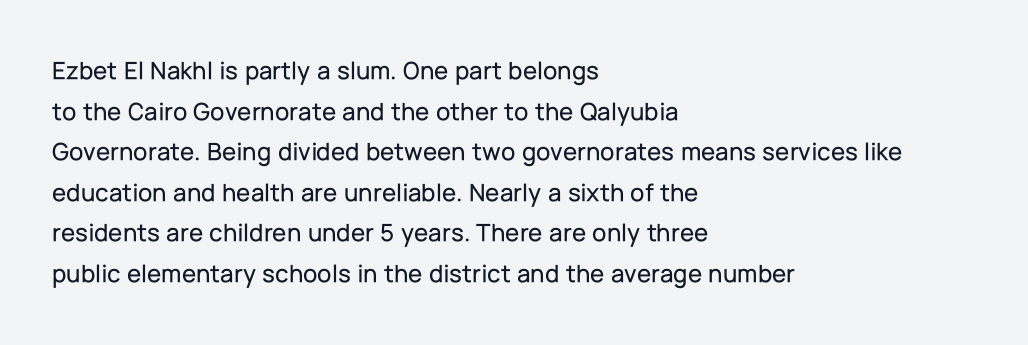
{"italic": "no", "underline": "no", "align": "left", "line_spacing": "normal", "line_spacing_ratio": 1.56, "letter_spacing": "normal", "letter_spacing_em": 0.0, "glyph_px": 26}
